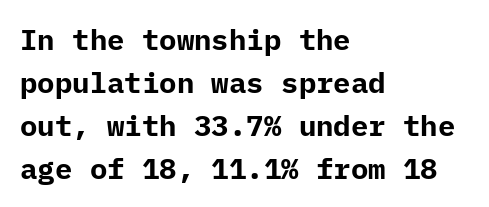
Look at the bottom of the vertical strokes: they stop flat, with no serifs. Typeset ragged right — the left edge is the straight one. Nope, not italic — everything's standing straight. The horizontal fit of the characters is conventional and even. Weight: bold.
